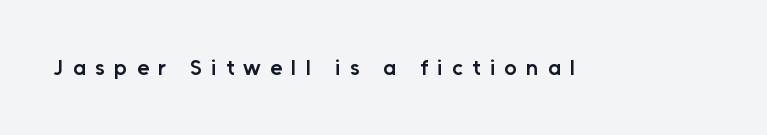
{"italic": "no", "bold": "semi", "underline": "no", "letter_spacing": "wide", "letter_spacing_em": 0.42, "glyph_px": 22}
